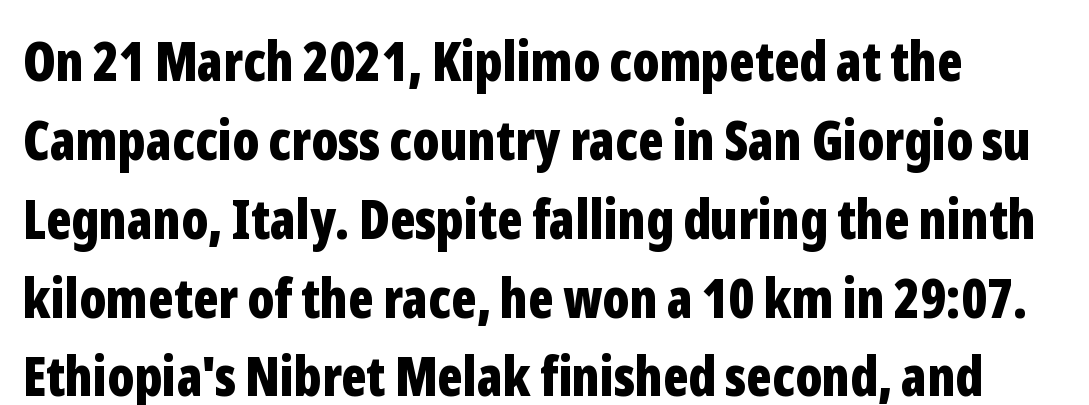
The image shows 54 px bold, condensed sans-serif type, upright; set normal line spacing (1.46x), normal letter spacing, not underlined; low stroke contrast and a medium x-height.
